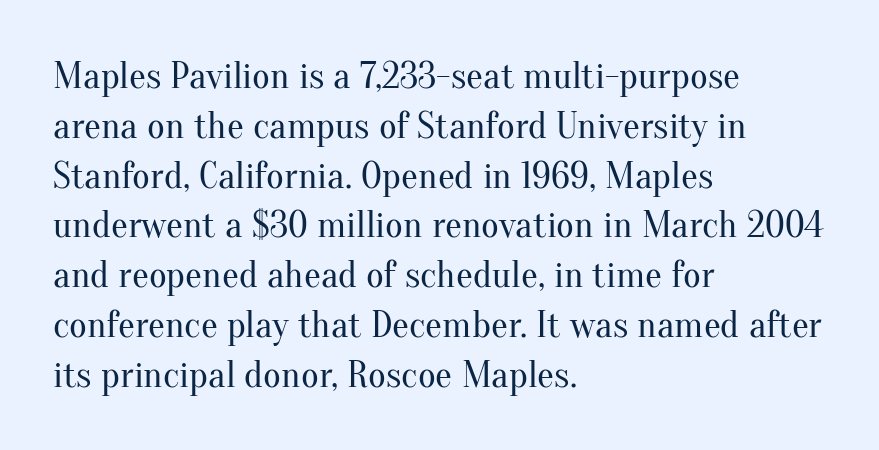
The image shows 38 px regular-weight serif type, upright; set left-aligned, normal line spacing (1.31x), normal letter spacing, not underlined; medium stroke contrast and a small x-height.
